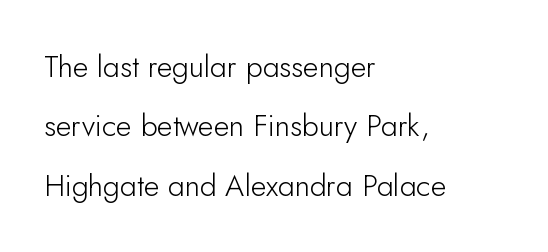
{"serif": "no", "italic": "no", "bold": "no", "weight": "light", "width": "normal", "stroke_contrast": "low", "x_height": "small", "monospaced": "no", "underline": "no", "align": "left", "line_spacing": "loose", "line_spacing_ratio": 1.98, "letter_spacing": "normal", "letter_spacing_em": 0.0, "glyph_px": 30}
